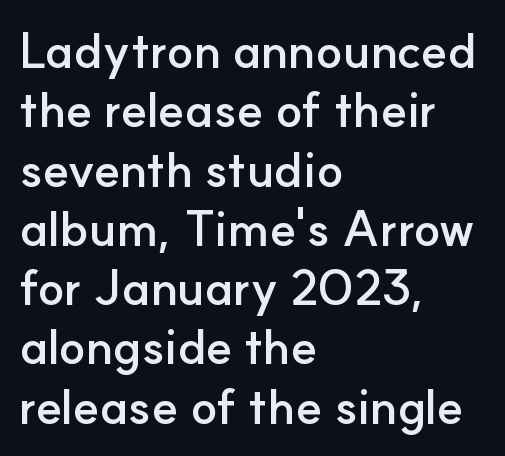
Q: Is the text bold? A: Yes.
Q: Is the text italic (slanted)? A: No, it is upright.
Q: Is the typeface a serif or a sans-serif typeface? A: Sans-serif.
Q: Is the text underlined? A: No.
Q: How is the paragraph aligned? A: Left-aligned.
Q: Is the spacing between letters normal or unusually wide? A: Normal.
Q: Width (condensed, normal, or wide)? A: Normal.
Q: Stroke contrast? A: Low.
Q: x-height? A: Small.
Q: Monospaced? A: No.
